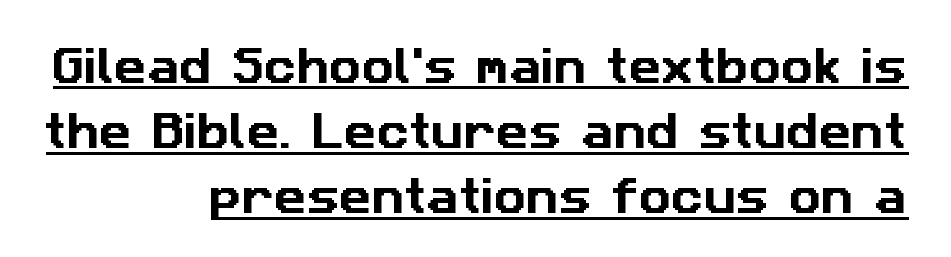
Q: Is the typeface a serif or a sans-serif typeface? A: Sans-serif.
Q: Is the text underlined? A: Yes.
Q: How is the paragraph aligned? A: Right-aligned.
Q: Is the spacing between letters normal or unusually wide? A: Normal.
Q: Is the spacing between lines tight, normal or loose? A: Normal.
Q: Width (condensed, normal, or wide)? A: Normal.
Q: Stroke contrast? A: Low.
Q: x-height? A: Medium.
Q: Monospaced? A: No.
